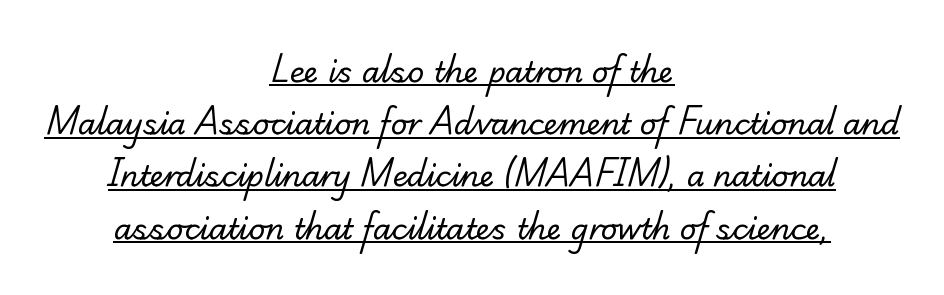
The image shows 29 px regular-weight serif type; set centered, line spacing 1.8x, normal letter spacing, underlined; low stroke contrast and a small x-height.
